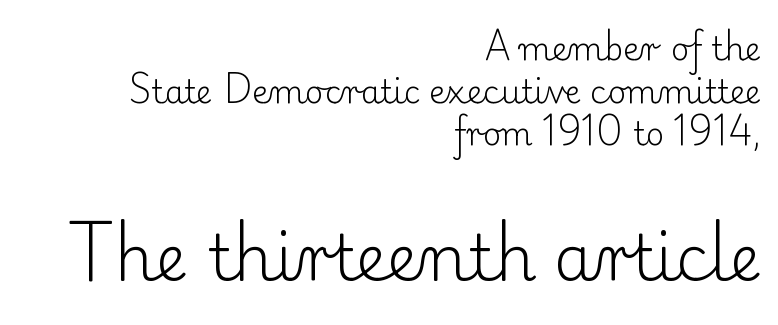
{"italic": "no", "bold": "no", "weight": "light", "width": "normal", "stroke_contrast": "low", "x_height": "small", "monospaced": "no", "underline": "no", "align": "right", "line_spacing": "normal", "line_spacing_ratio": 1.33, "letter_spacing": "normal", "letter_spacing_em": 0.0, "larger_block": "second", "size_ratio": 1.97, "glyph_px": 63}
